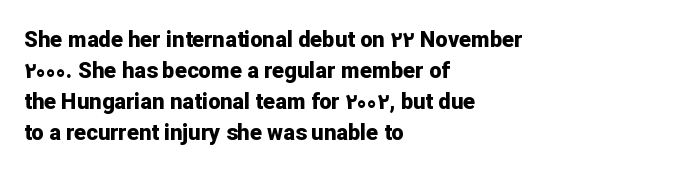
{"italic": "no", "bold": "yes", "underline": "no", "align": "left", "line_spacing": "normal", "line_spacing_ratio": 1.41, "letter_spacing": "normal", "letter_spacing_em": 0.0, "glyph_px": 22}
